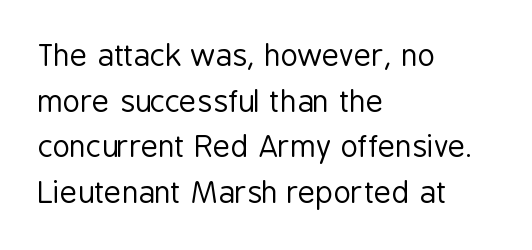
{"serif": "no", "italic": "no", "bold": "no", "weight": "regular", "width": "condensed", "stroke_contrast": "low", "x_height": "medium", "monospaced": "no", "underline": "no", "align": "left", "line_spacing": "normal", "line_spacing_ratio": 1.52, "letter_spacing": "normal", "letter_spacing_em": 0.0, "glyph_px": 30}
